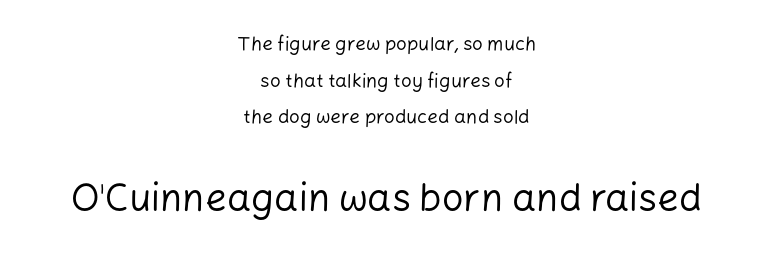
Weight class: somewhere from thin through regular. Clear beneath every line of the passage. Short note: letters normally spaced. The later block is typeset at a bigger size than the earlier block. Does the type have serifs? No, each stem ends abruptly. The leading is generous, giving the passage an open texture.
